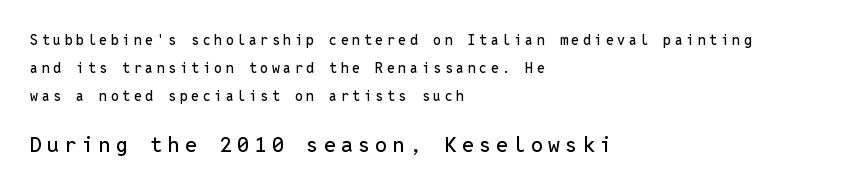
Q: Is the text italic (slanted)? A: No, it is upright.
Q: Is the text underlined? A: No.
Q: How is the paragraph aligned? A: Left-aligned.
Q: Is the spacing between letters normal or unusually wide? A: Unusually wide.
Q: Is the spacing between lines tight, normal or loose? A: Loose.
Q: Which block of text is set in a larger size, the first (top) or the second (bottom)? A: The second (bottom) one.
